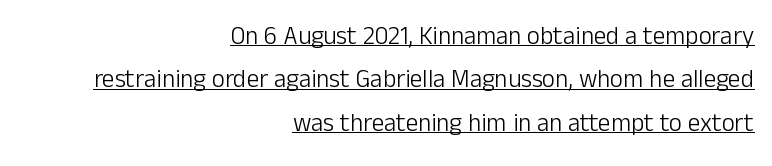
Q: Is the text bold? A: No.
Q: Is the text italic (slanted)? A: No, it is upright.
Q: Is the text underlined? A: Yes.
Q: How is the paragraph aligned? A: Right-aligned.
Q: Is the spacing between letters normal or unusually wide? A: Normal.
